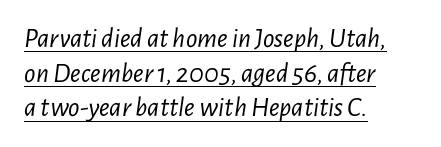
Do the characters align in a grid? No, the font is proportional. The words here are underlined. The glyphs look as if they've been sheared to an angle. Glyph-to-glyph distance matches everyday printed text. Is the block centered? No — it sits flush against the left margin. The font sits on the lighter half of the weight spectrum, regular included.
